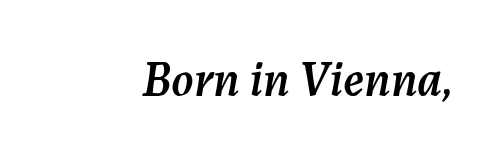
The zone under the glyphs is completely vacant. The passage shown is typed in a proportional face where columns would drift. Glyph-to-glyph distance matches everyday printed text. An italicized treatment has been applied to the whole sample.
